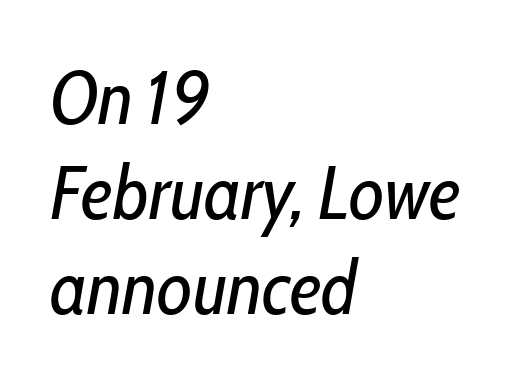
The rendering uses natural spacing where letterforms have individual widths. Compared with a typical body face, this is equally light or lighter still. The typography opts for an oblique posture over an upright one. Notice how the passage keeps a crisp vertical edge on the left only. Regarding leading, the lines here are spaced in the standard way.
